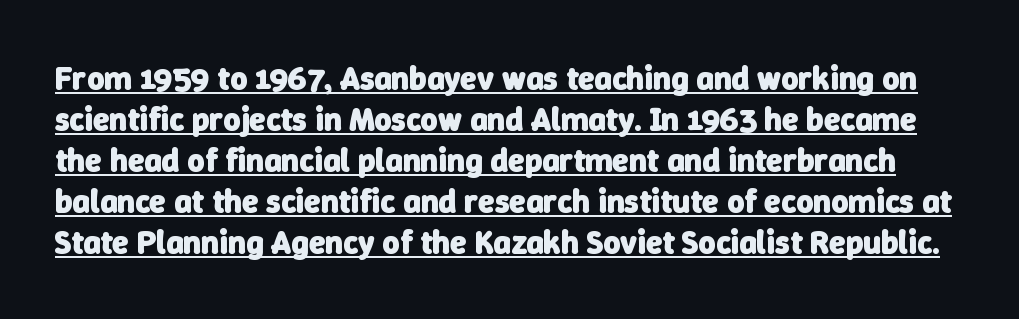
Q: Is the text bold? A: Yes.
Q: Is the typeface a serif or a sans-serif typeface? A: Sans-serif.
Q: Is the text underlined? A: Yes.
Q: Is the spacing between letters normal or unusually wide? A: Normal.
Q: Width (condensed, normal, or wide)? A: Normal.
Q: Stroke contrast? A: Low.
Q: x-height? A: Medium.
Q: Monospaced? A: No.
